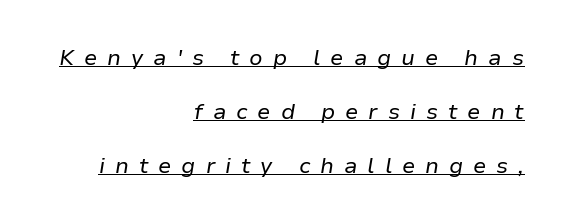
{"italic": "yes", "lean": "right", "slant_degrees": 9, "bold": "no", "underline": "yes", "align": "right", "line_spacing": "loose", "line_spacing_ratio": 2.45, "letter_spacing": "wide", "letter_spacing_em": 0.45, "glyph_px": 22}
